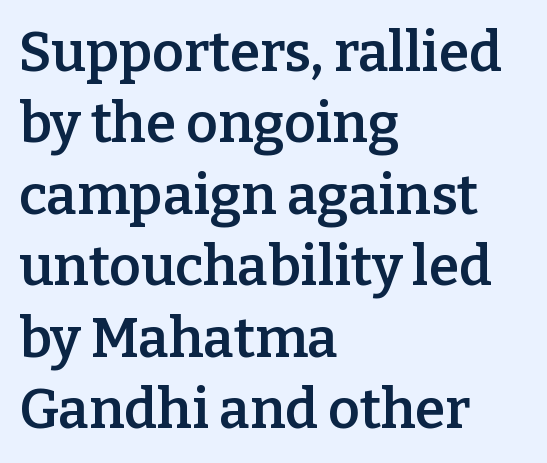
Q: Is the text bold? A: Semi-bold.
Q: Is the text italic (slanted)? A: No, it is upright.
Q: Is the typeface a serif or a sans-serif typeface? A: Serif.
Q: Is the text underlined? A: No.
Q: How is the paragraph aligned? A: Left-aligned.
Q: Is the spacing between letters normal or unusually wide? A: Normal.
Q: Is the spacing between lines tight, normal or loose? A: Normal.
Q: Width (condensed, normal, or wide)? A: Normal.
Q: Stroke contrast? A: Low.
Q: x-height? A: Medium.
Q: Monospaced? A: No.
